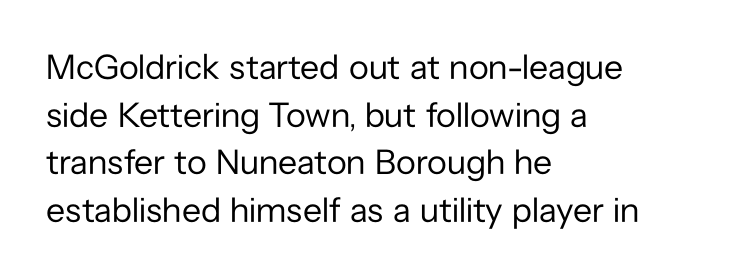
The image shows 35 px regular-weight sans-serif type, upright; set left-aligned, normal line spacing (1.36x), normal letter spacing, not underlined; low stroke contrast and a medium x-height.
